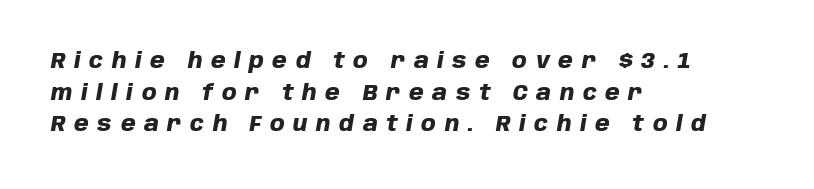
Q: Is the text bold? A: Yes.
Q: Is the text italic (slanted)? A: Yes, it leans right by about 10 degrees.
Q: Is the text underlined? A: No.
Q: How is the paragraph aligned? A: Left-aligned.
Q: Is the spacing between letters normal or unusually wide? A: Unusually wide.
Q: Is the spacing between lines tight, normal or loose? A: Normal.
